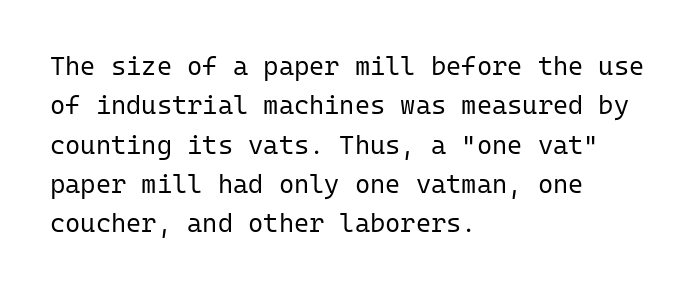
The image shows 26 px text type, upright; set left-aligned, normal line spacing (1.51x), normal letter spacing, not underlined.
